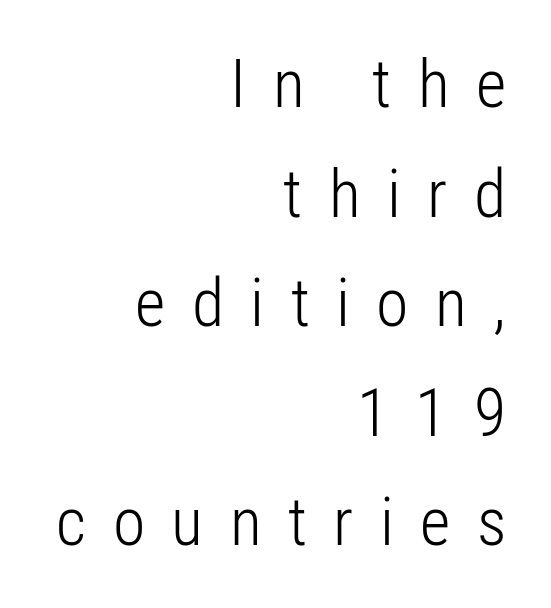
The image shows 66 px light, condensed sans-serif type, upright; set right-aligned, normal line spacing (1.66x), unusually wide letter spacing (+0.4 em), not underlined; low stroke contrast and a medium x-height.
